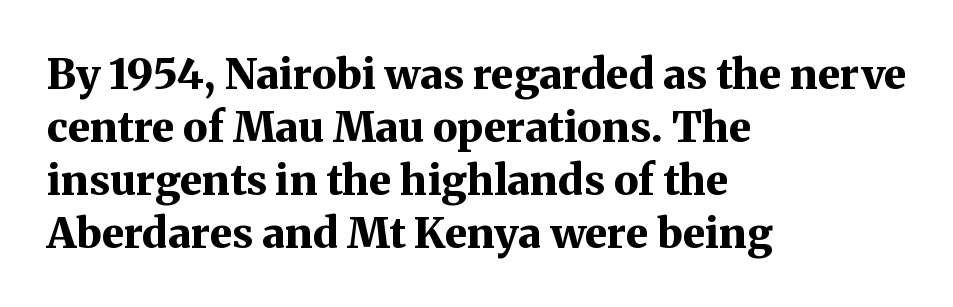
Q: Is the text bold? A: Yes.
Q: Is the text italic (slanted)? A: No, it is upright.
Q: Is the typeface a serif or a sans-serif typeface? A: Serif.
Q: Is the text underlined? A: No.
Q: How is the paragraph aligned? A: Left-aligned.
Q: Is the spacing between letters normal or unusually wide? A: Normal.
Q: Is the spacing between lines tight, normal or loose? A: Normal.
Q: Width (condensed, normal, or wide)? A: Normal.
Q: Stroke contrast? A: Medium.
Q: x-height? A: Medium.
Q: Monospaced? A: No.
